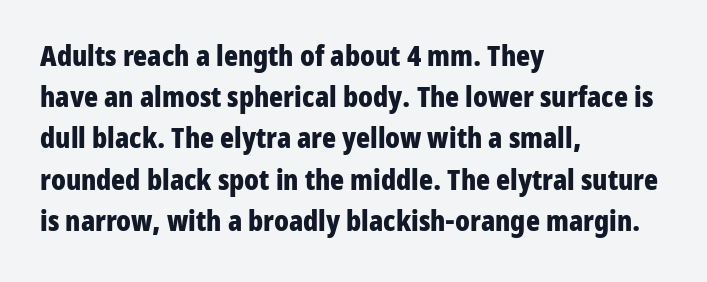
Q: Is the text bold? A: Yes.
Q: Is the text italic (slanted)? A: No, it is upright.
Q: Is the typeface a serif or a sans-serif typeface? A: Sans-serif.
Q: Is the text underlined? A: No.
Q: How is the paragraph aligned? A: Left-aligned.
Q: Is the spacing between letters normal or unusually wide? A: Normal.
Q: Is the spacing between lines tight, normal or loose? A: Normal.
Q: Width (condensed, normal, or wide)? A: Condensed.
Q: Stroke contrast? A: Low.
Q: x-height? A: Medium.
Q: Monospaced? A: No.
